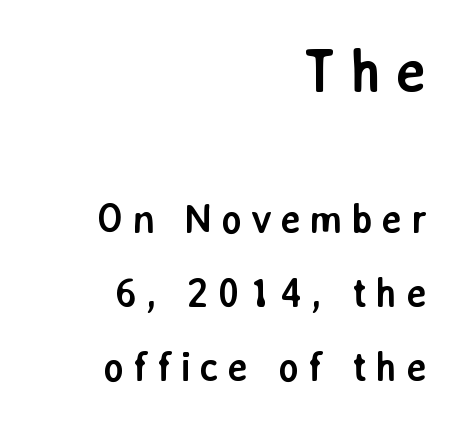
{"serif": "no", "italic": "no", "bold": "yes", "weight": "semibold", "width": "normal", "stroke_contrast": "low", "x_height": "medium", "monospaced": "no", "underline": "no", "align": "right", "line_spacing_ratio": 1.85, "letter_spacing": "wide", "letter_spacing_em": 0.21, "larger_block": "first", "size_ratio": 1.5, "glyph_px": 60}
